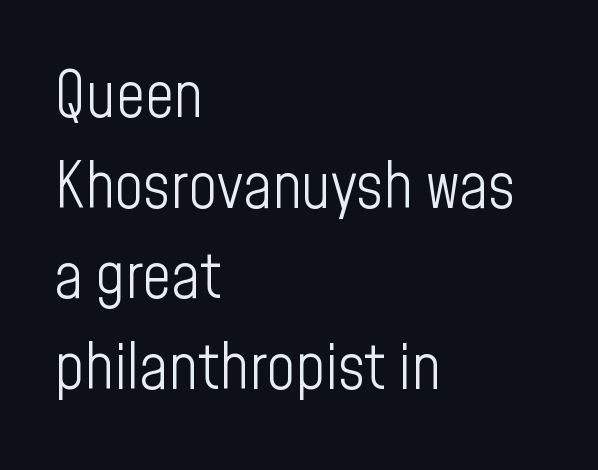
Q: Is the text bold? A: No.
Q: Is the text italic (slanted)? A: No, it is upright.
Q: Is the typeface a serif or a sans-serif typeface? A: Sans-serif.
Q: Is the text underlined? A: No.
Q: How is the paragraph aligned? A: Left-aligned.
Q: Is the spacing between letters normal or unusually wide? A: Normal.
Q: Is the spacing between lines tight, normal or loose? A: Normal.
Q: Width (condensed, normal, or wide)? A: Condensed.
Q: Stroke contrast? A: Low.
Q: x-height? A: Medium.
Q: Monospaced? A: No.
